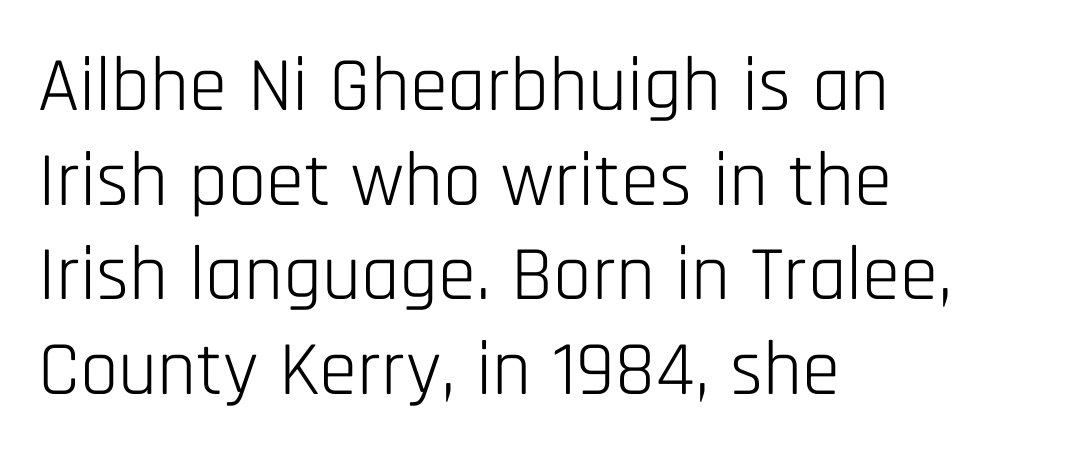
A bare baseline throughout the passage. A typesetter would call this zero additional tracking. A typesetter would label this face a sans. Looks like regular typesetting: each glyph gets only the width it needs.
